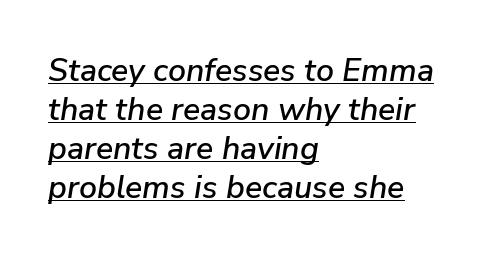
Here the glyphs are tracked normally, forming tight word shapes. Looks like regular typesetting: each glyph gets only the width it needs. The rendered words wear a rule along their underside. Teacher's note: observe the even left margin — that is flush-left alignment. The letters are slanted; this is an italic face.
